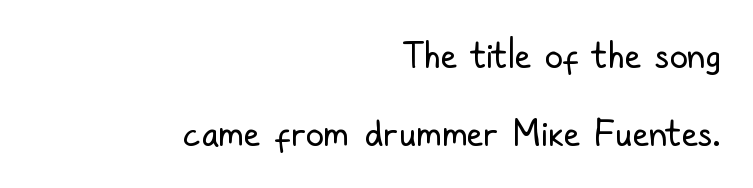
The image shows 36 px regular-weight, condensed sans-serif type, upright; set right-aligned, loose line spacing (2.16x), normal letter spacing, not underlined; low stroke contrast and a medium x-height.
